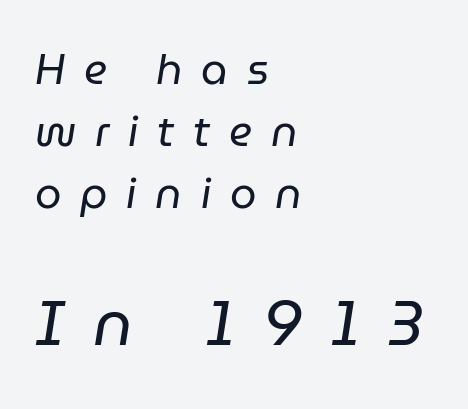
The image shows 63 px regular-weight type, italic (leaning right); set left-aligned, normal line spacing (1.48x), unusually wide letter spacing (+0.45 em), not underlined; the second (bottom) block is 1.5x larger; low stroke contrast and a medium x-height.
